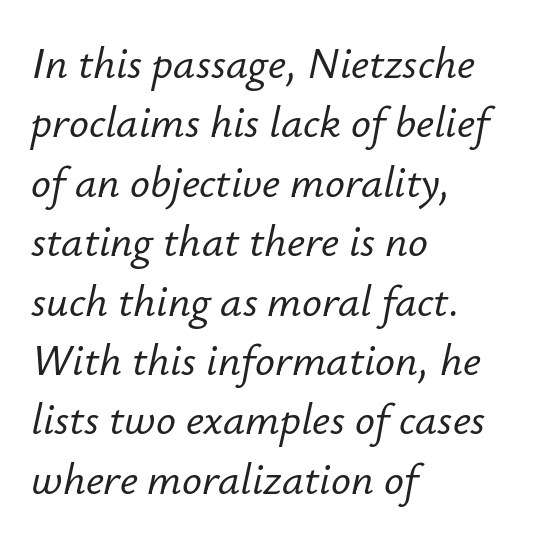
Looks like regular typesetting: each glyph gets only the width it needs. Anything drawn beneath the words? Only blank space. Visually the block forms a straight wall on the left and a jagged coastline on the right. Regarding leading, the lines here are spaced in the standard way. Italic: yes, the glyphs are oblique. The rendering keeps characters at their native spacing.
